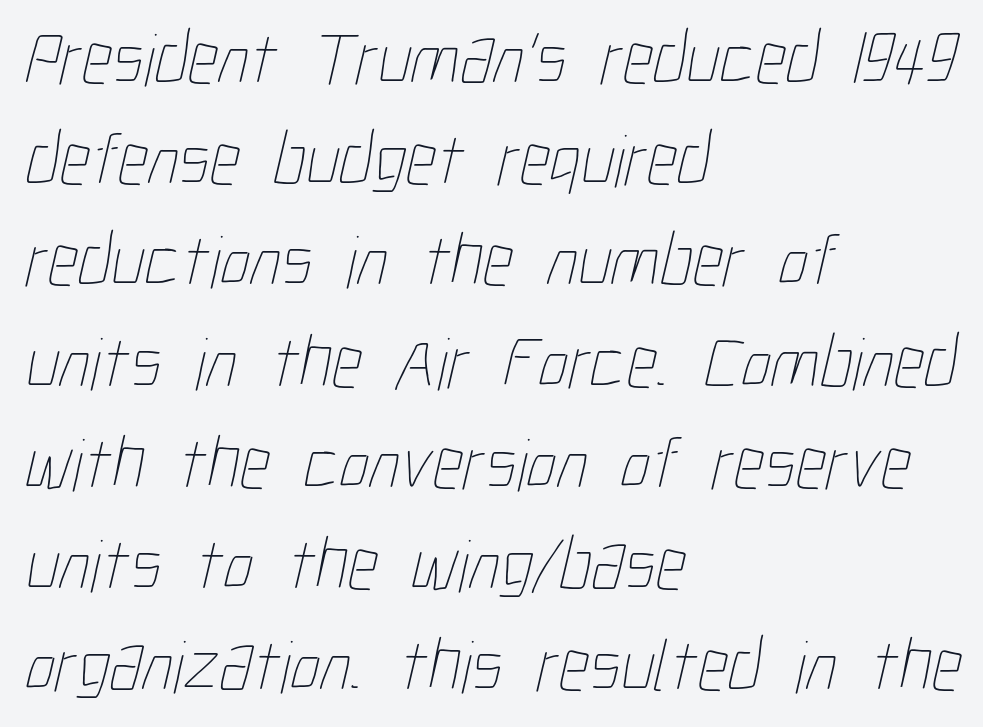
The image shows 75 px thin, condensed type; set left-aligned, normal line spacing (1.35x), normal letter spacing, not underlined; low stroke contrast and a medium x-height.
